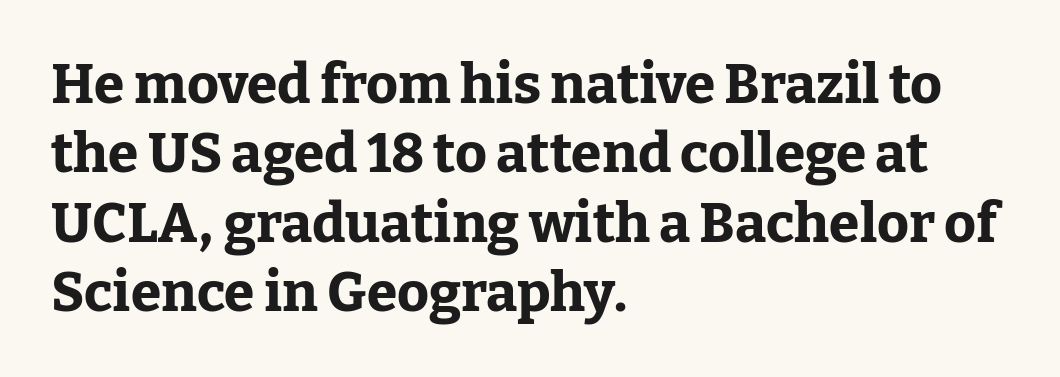
{"serif": "yes", "italic": "no", "bold": "yes", "weight": "bold", "width": "normal", "stroke_contrast": "low", "x_height": "medium", "monospaced": "no", "underline": "no", "align": "left", "line_spacing": "normal", "line_spacing_ratio": 1.26, "letter_spacing": "normal", "letter_spacing_em": 0.0, "glyph_px": 55}
